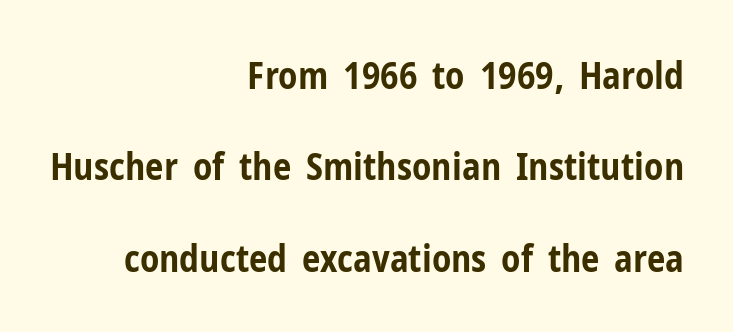
The compositor pushed each line to the right boundary. The lines are spread far apart with generous leading. Note the varied advance widths — an 'i' is clearly narrower than an 'm'. Posture: upright roman. You can tell from the bare stems that sans-serif type was used. The area under the type is left untouched.
